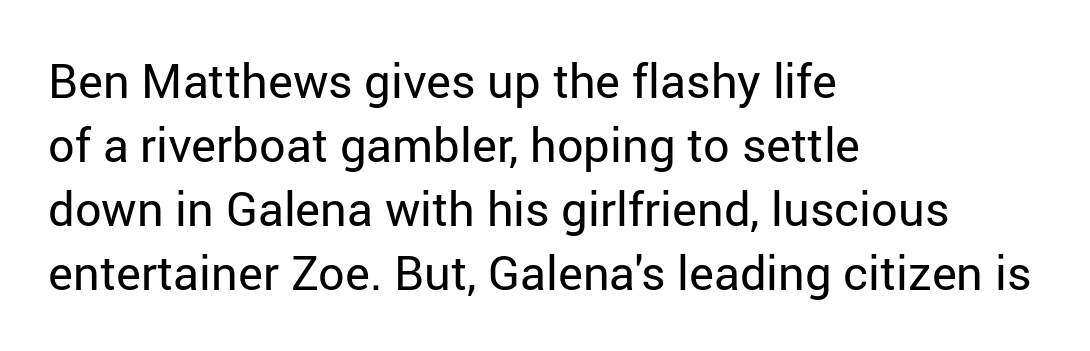
The image shows 47 px regular-weight sans-serif type, upright; set left-aligned, normal line spacing (1.36x), normal letter spacing, not underlined; low stroke contrast and a medium x-height.
